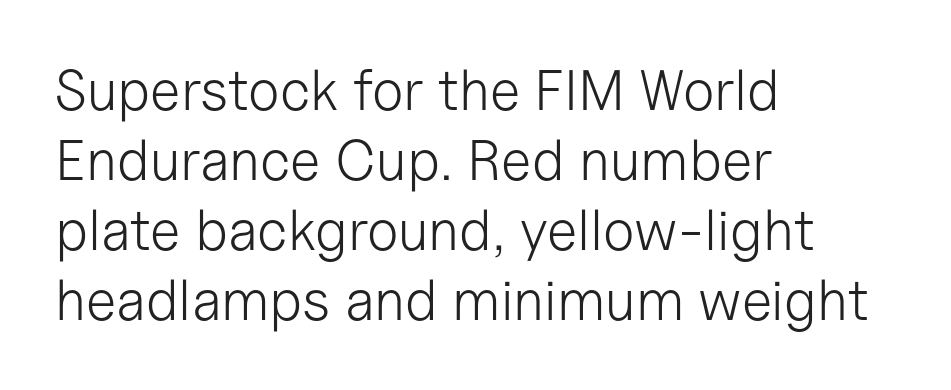
Q: Is the text bold? A: No.
Q: Is the text italic (slanted)? A: No, it is upright.
Q: Is the typeface a serif or a sans-serif typeface? A: Sans-serif.
Q: Is the text underlined? A: No.
Q: How is the paragraph aligned? A: Left-aligned.
Q: Is the spacing between letters normal or unusually wide? A: Normal.
Q: Width (condensed, normal, or wide)? A: Normal.
Q: Stroke contrast? A: Low.
Q: x-height? A: Medium.
Q: Monospaced? A: No.
